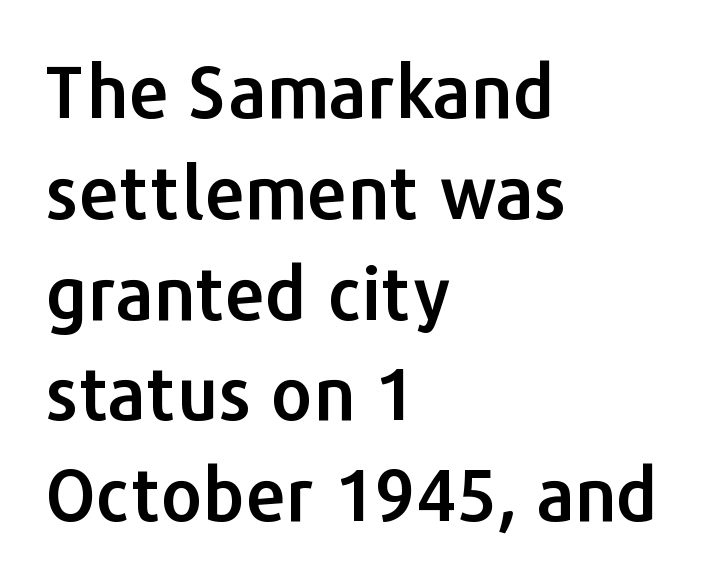
The baseline area is clear. Notice how descenders clear the ascenders below comfortably — that's standard leading. Rendered with straight, roman letterforms. These lines keep a tight, regular rhythm from letter to letter. The text was rendered using a sans face with plain stroke endings. Casual observation: everything's shoved over to the left.
